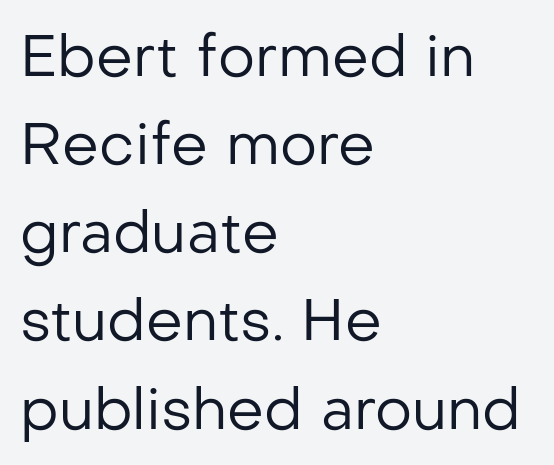
Check where the strokes stop: nothing finishes them off — pure sans. Every stem runs plumb, perpendicular to the baseline. Weight class: somewhere from thin through regular. Students, note that the glyphs here touch the page at normal intervals. The space directly below the letters is spotless.
